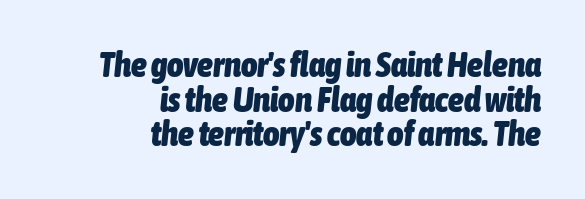
Plain, unruled lines of type. These lines are rendered in a variable-pitch font. Is there much room between lines? No — they nearly touch. A student would call this right alignment; a typographer would say flush right, rag left. The tracking reads as untouched default to a designer's eye.
